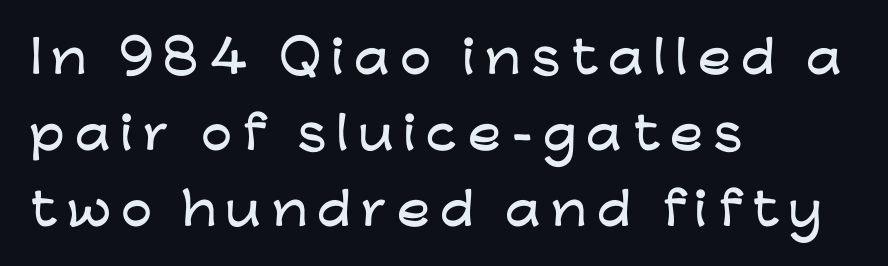
Q: Is the text italic (slanted)? A: No, it is upright.
Q: Is the typeface a serif or a sans-serif typeface? A: Sans-serif.
Q: Is the text underlined? A: No.
Q: How is the paragraph aligned? A: Left-aligned.
Q: Is the spacing between letters normal or unusually wide? A: Unusually wide.
Q: Width (condensed, normal, or wide)? A: Wide.
Q: Stroke contrast? A: Low.
Q: x-height? A: Medium.
Q: Monospaced? A: No.
